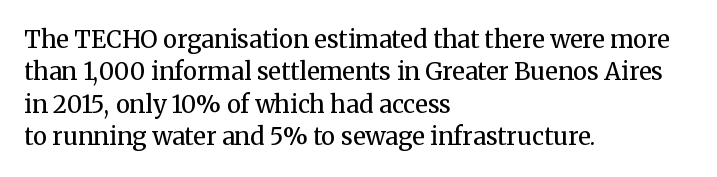
The image shows 24 px text type, upright; set left-aligned, normal line spacing (1.35x), normal letter spacing, not underlined.
